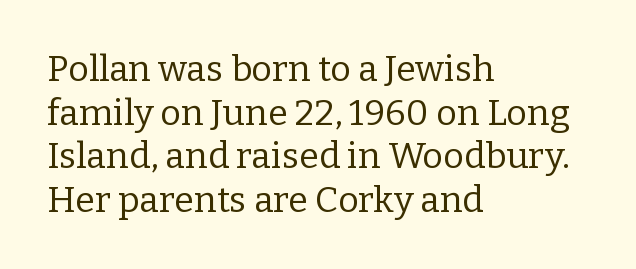
The image shows 36 px regular-weight serif type, upright; set left-aligned, line spacing 1.21x, normal letter spacing, not underlined; low stroke contrast and a medium x-height.
